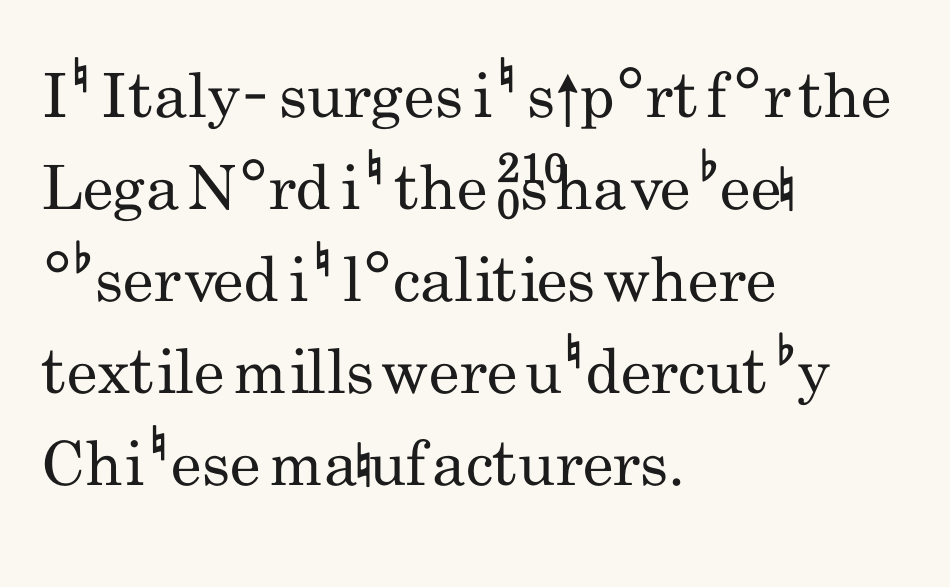
Q: Is the text bold? A: No.
Q: Is the text italic (slanted)? A: No, it is upright.
Q: Is the typeface a serif or a sans-serif typeface? A: Sans-serif.
Q: Is the text underlined? A: No.
Q: How is the paragraph aligned? A: Left-aligned.
Q: Is the spacing between letters normal or unusually wide? A: Normal.
Q: Is the spacing between lines tight, normal or loose? A: Normal.
Q: Width (condensed, normal, or wide)? A: Condensed.
Q: Stroke contrast? A: Low.
Q: x-height? A: Small.
Q: Monospaced? A: No.
